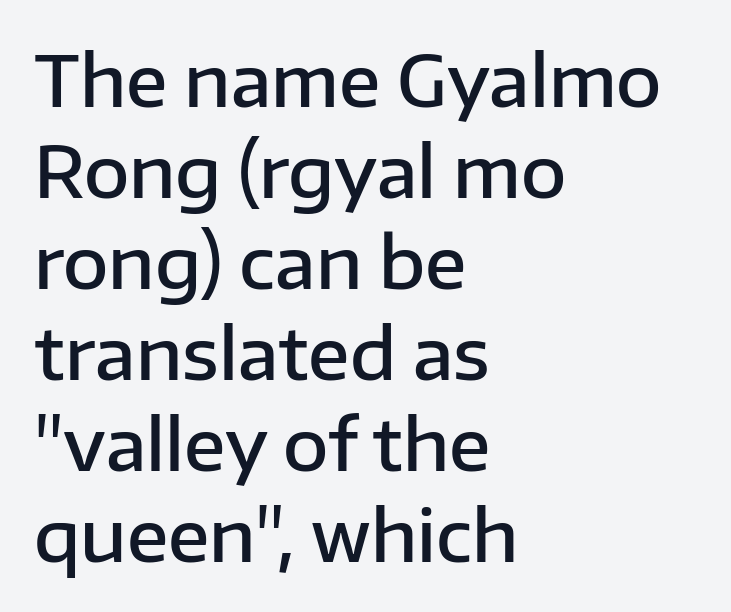
The image shows 70 px semibold sans-serif type, upright; set left-aligned, normal line spacing (1.3x), normal letter spacing, not underlined; low stroke contrast and a medium x-height.
